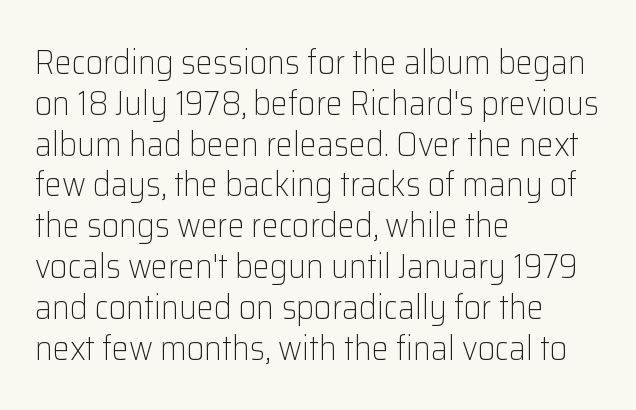
The image shows 34 px light sans-serif type, upright; set left-aligned, line spacing 1.2x, normal letter spacing, not underlined; low stroke contrast and a medium x-height.
